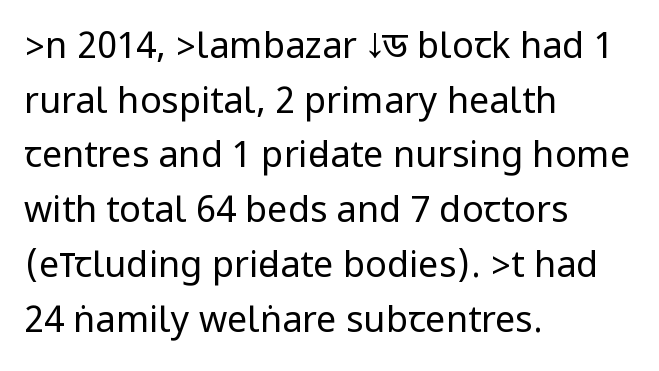
{"serif": "no", "italic": "no", "bold": "no", "weight": "regular", "width": "condensed", "stroke_contrast": "low", "underline": "no", "align": "left", "line_spacing": "normal", "line_spacing_ratio": 1.52, "letter_spacing": "normal", "letter_spacing_em": 0.0, "glyph_px": 36}
